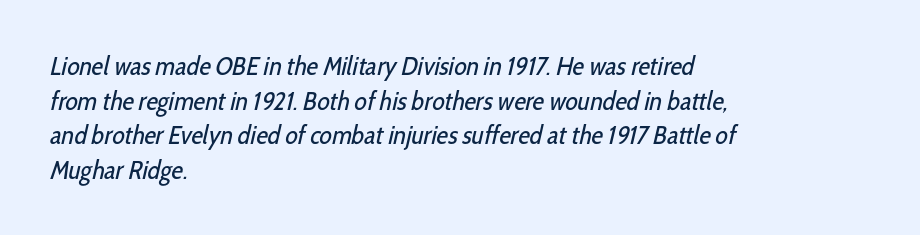
Q: Is the text bold? A: No.
Q: Is the text underlined? A: No.
Q: How is the paragraph aligned? A: Left-aligned.
Q: Is the spacing between letters normal or unusually wide? A: Normal.
Q: Is the spacing between lines tight, normal or loose? A: Normal.
